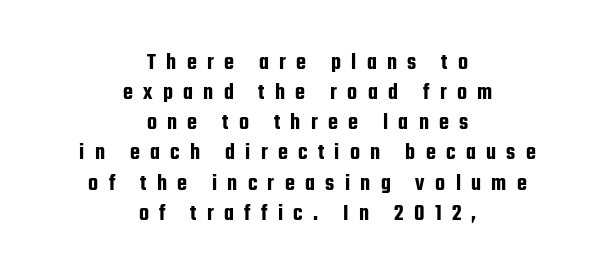
The letters are spread apart with noticeably loose tracking. Underline: absent. A student would call this center alignment; a typographer would say set centered. Does the lettering tilt? It doesn't — this is upright. Honestly, the row spacing looks completely unremarkable.
